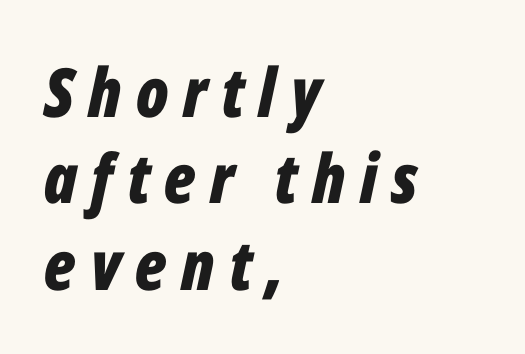
Clear beneath every line of the passage. Note the varied advance widths — an 'i' is clearly narrower than an 'm'. Does extra space separate the letters? Yes, quite a lot of it. Thick stems and heavy bowls — unmistakably bold.
